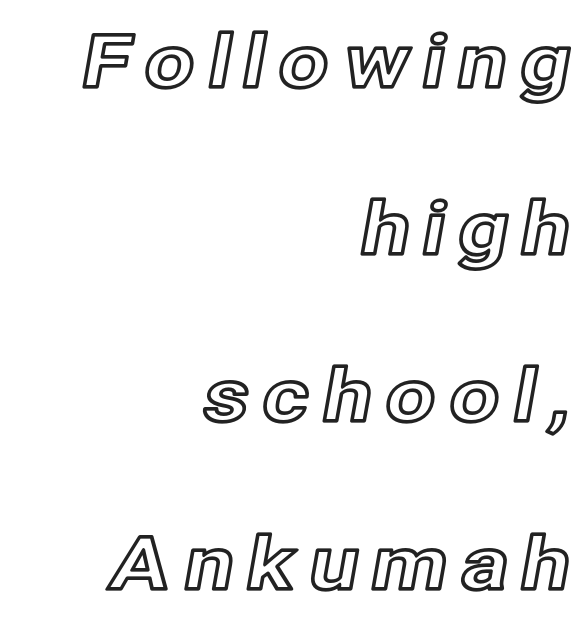
{"width": "normal", "x_height": "medium", "monospaced": "no", "underline": "no", "align": "right", "line_spacing": "loose", "line_spacing_ratio": 2.29, "glyph_px": 73}
